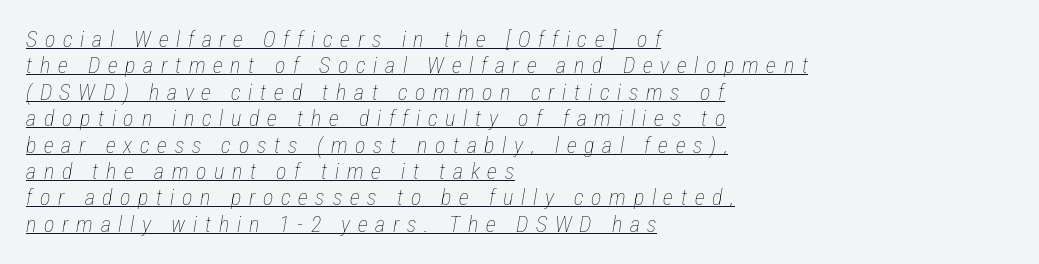
{"italic": "yes", "lean": "right", "slant_degrees": 12, "bold": "no", "underline": "yes", "align": "left", "line_spacing_ratio": 1.2, "letter_spacing": "wide", "letter_spacing_em": 0.35, "glyph_px": 22}
